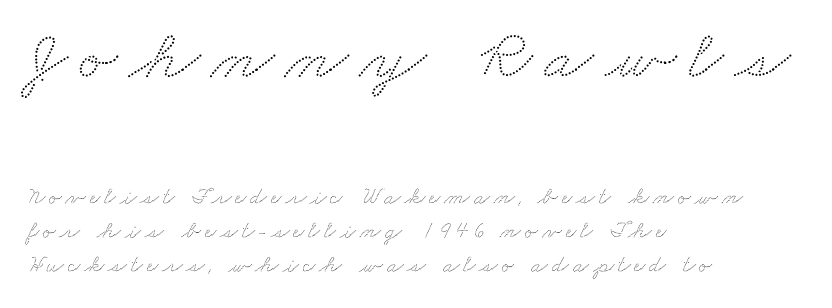
The image shows 72 px wide type; set left-aligned, normal line spacing (1.41x), not underlined; the first (top) block is 3.0x larger; low stroke contrast and a small x-height.
